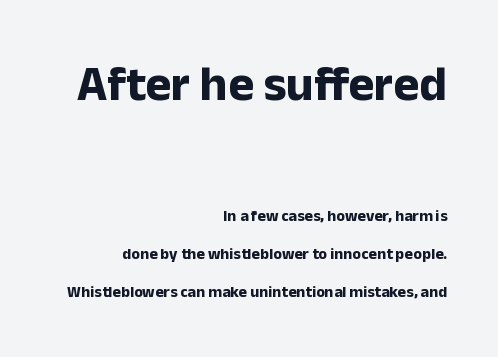
Q: Is the text bold? A: Yes.
Q: Is the text italic (slanted)? A: No, it is upright.
Q: Is the typeface a serif or a sans-serif typeface? A: Sans-serif.
Q: Is the text underlined? A: No.
Q: How is the paragraph aligned? A: Right-aligned.
Q: Is the spacing between letters normal or unusually wide? A: Normal.
Q: Is the spacing between lines tight, normal or loose? A: Loose.
Q: Which block of text is set in a larger size, the first (top) or the second (bottom)? A: The first (top) one.
Q: Width (condensed, normal, or wide)? A: Normal.
Q: Stroke contrast? A: Low.
Q: x-height? A: Medium.
Q: Monospaced? A: No.
